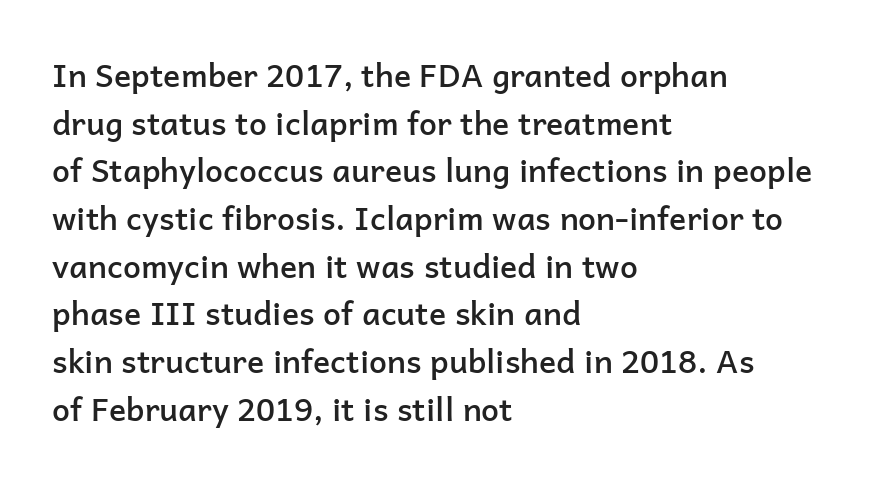
Q: Is the text bold? A: Semi-bold.
Q: Is the text italic (slanted)? A: No, it is upright.
Q: Is the typeface a serif or a sans-serif typeface? A: Sans-serif.
Q: Is the text underlined? A: No.
Q: How is the paragraph aligned? A: Left-aligned.
Q: Is the spacing between letters normal or unusually wide? A: Normal.
Q: Is the spacing between lines tight, normal or loose? A: Normal.
Q: Width (condensed, normal, or wide)? A: Normal.
Q: Stroke contrast? A: Low.
Q: x-height? A: Medium.
Q: Monospaced? A: No.
